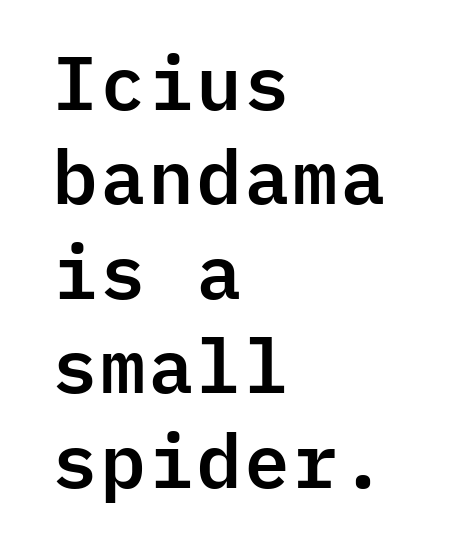
The image shows 75 px sans-serif type, upright, monospaced; set left-aligned, normal line spacing (1.26x), normal letter spacing, not underlined; low stroke contrast and a medium x-height.
